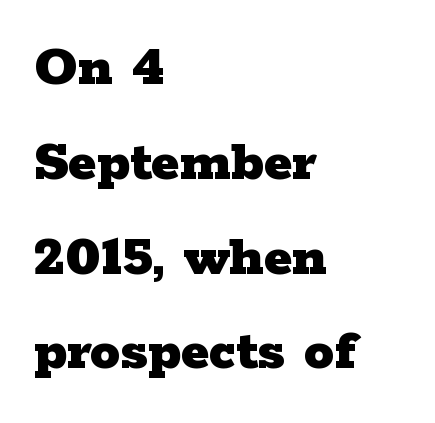
The image shows 60 px heavy, wide serif type, upright; set left-aligned, normal line spacing (1.58x), normal letter spacing, not underlined; low stroke contrast and a medium x-height.
